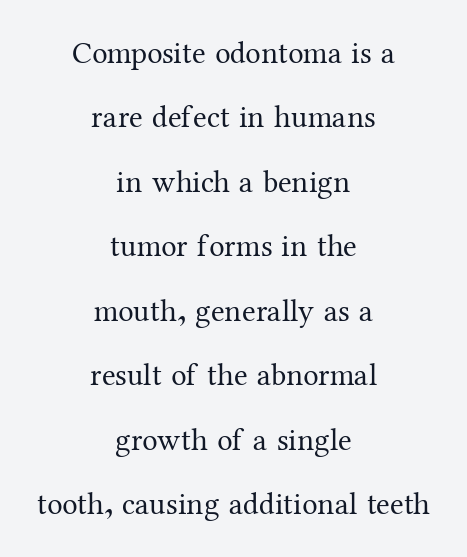
The image shows 31 px regular-weight serif type, upright; set centered, loose line spacing (2.08x), normal letter spacing, not underlined; medium stroke contrast and a medium x-height.
